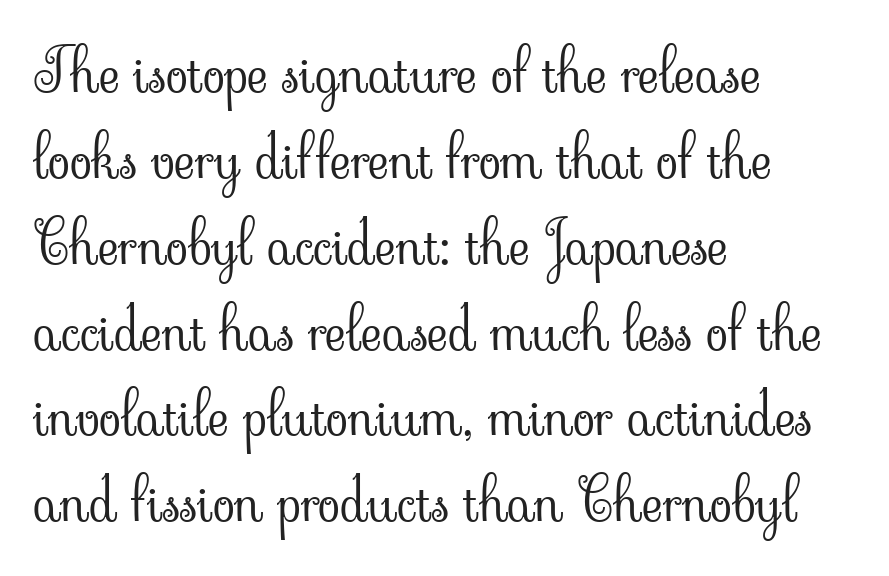
The type family on display is of the serif kind. The passage shown is typed in a proportional face where columns would drift. Caption: face not bold, strokes unweighted. The setting favours the left margin, as ordinary paragraphs usually do.
